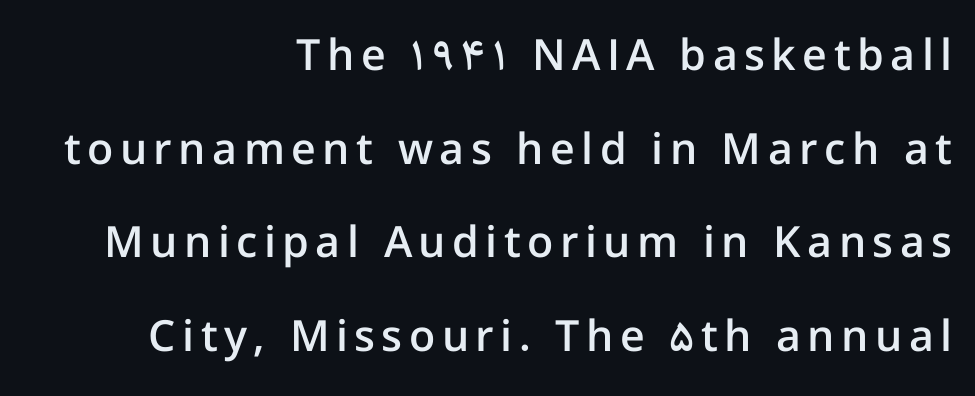
{"serif": "no", "italic": "no", "bold": "semi", "weight": "semibold", "width": "normal", "stroke_contrast": "low", "x_height": "medium", "monospaced": "no", "underline": "no", "align": "right", "line_spacing": "loose", "line_spacing_ratio": 2.18, "glyph_px": 43}
